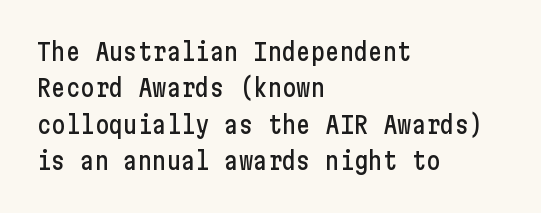
A normal amount of white space separates one row of letters from the next. Is there any slant? The stems are plumb. Nobody touched the tracking dial on this one. Quick note: underline off.
